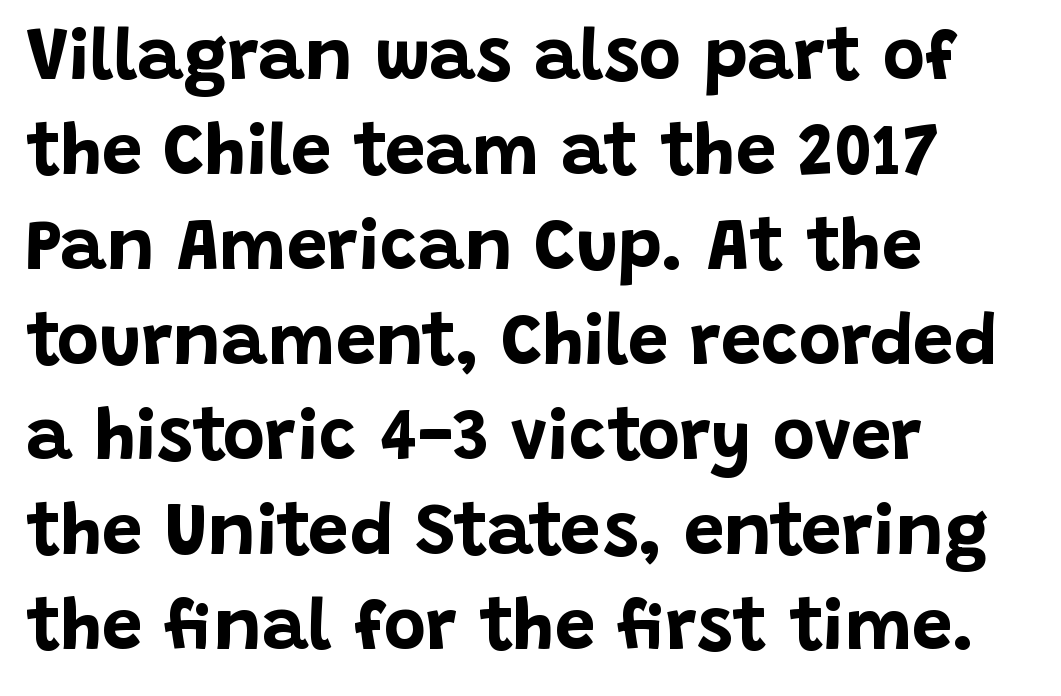
Q: Is the text bold? A: Yes.
Q: Is the text italic (slanted)? A: No, it is upright.
Q: Is the typeface a serif or a sans-serif typeface? A: Sans-serif.
Q: Is the text underlined? A: No.
Q: How is the paragraph aligned? A: Left-aligned.
Q: Is the spacing between letters normal or unusually wide? A: Normal.
Q: Is the spacing between lines tight, normal or loose? A: Normal.
Q: Width (condensed, normal, or wide)? A: Normal.
Q: Stroke contrast? A: Low.
Q: x-height? A: Large.
Q: Monospaced? A: No.
